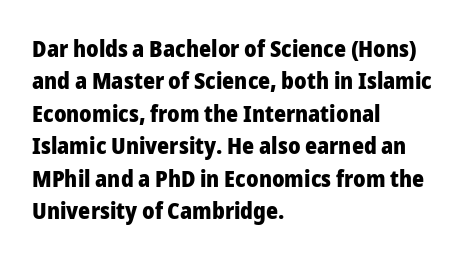
{"italic": "no", "bold": "yes", "underline": "no", "align": "left", "line_spacing": "normal", "line_spacing_ratio": 1.41, "letter_spacing": "normal", "letter_spacing_em": 0.0, "glyph_px": 23}
